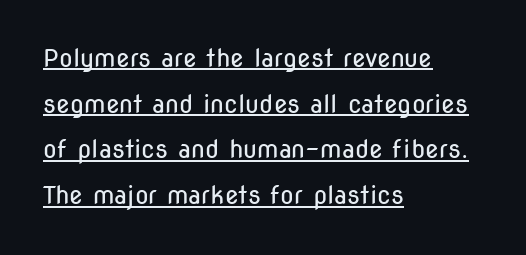
{"italic": "no", "bold": "no", "underline": "yes", "align": "left", "line_spacing_ratio": 1.83, "letter_spacing": "normal", "letter_spacing_em": 0.0, "glyph_px": 25}
